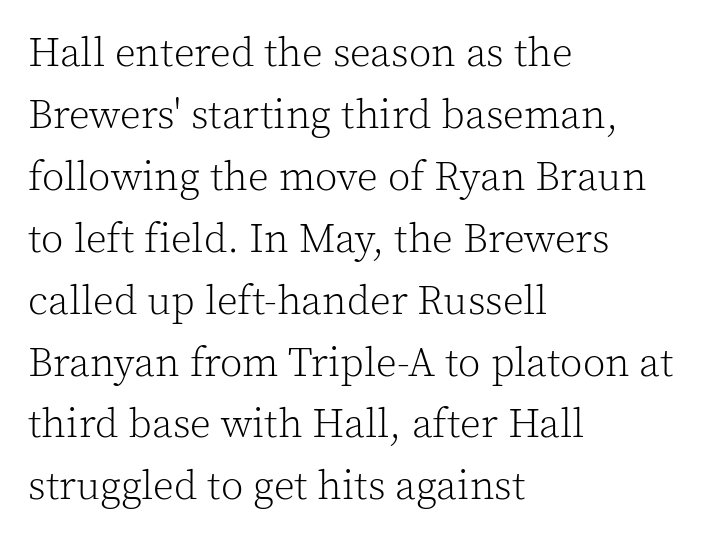
{"serif": "yes", "italic": "no", "bold": "no", "weight": "light", "width": "normal", "x_height": "medium", "monospaced": "no", "underline": "no", "align": "left", "line_spacing": "normal", "line_spacing_ratio": 1.51, "letter_spacing": "normal", "letter_spacing_em": 0.0, "glyph_px": 41}
